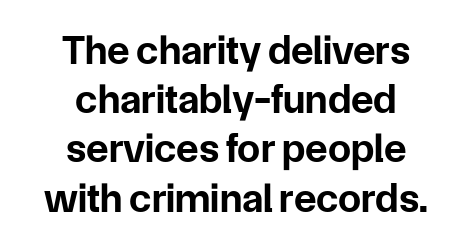
The image shows 41 px bold sans-serif type, upright; set centered, line spacing 1.2x, normal letter spacing, not underlined; low stroke contrast and a medium x-height.
